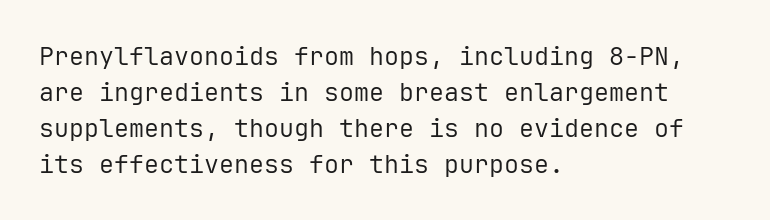
The image shows 25 px text type, upright; set left-aligned, normal line spacing (1.44x), normal letter spacing, not underlined.
